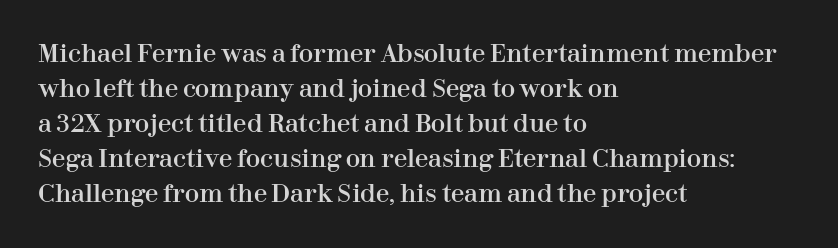
The image shows 24 px text type, upright; set left-aligned, normal line spacing (1.46x), normal letter spacing, not underlined.
